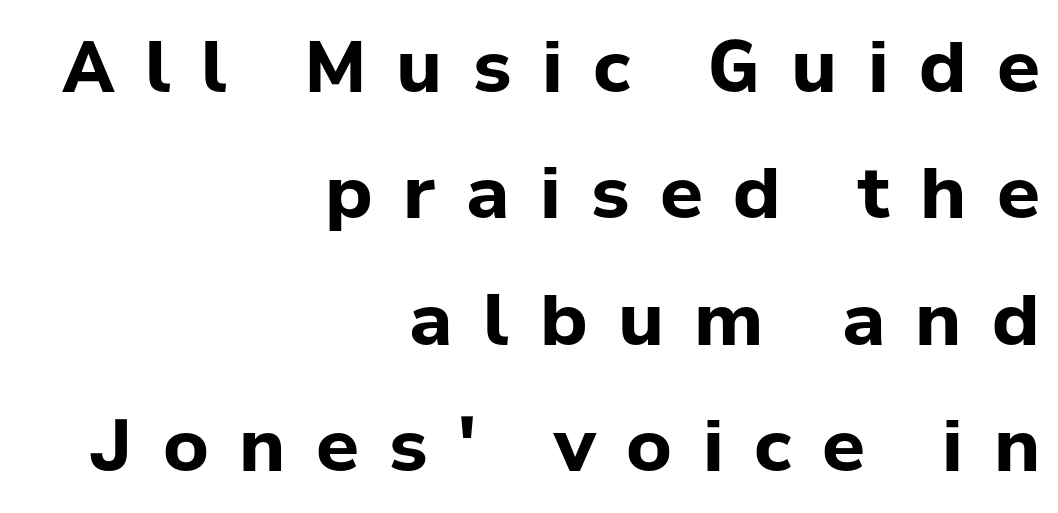
The image shows 71 px bold sans-serif type, upright; set right-aligned, line spacing 1.78x, unusually wide letter spacing (+0.43 em), not underlined; low stroke contrast and a medium x-height.
